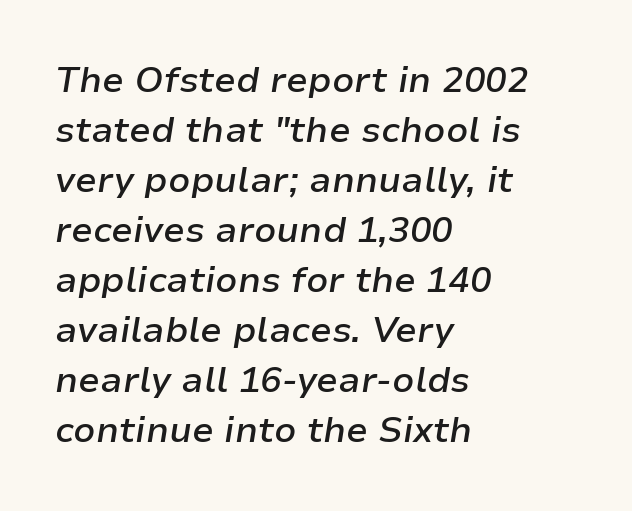
Spacing verdict: proportional, widths tailored to each character. Moderately thickened strokes mark this as semibold type. The ragged edge is on the right, which tells us the setting is flush left. This sample uses plain, unmodified letter spacing. Quick note: interline space is typical. Has an underline been added? It has not.
